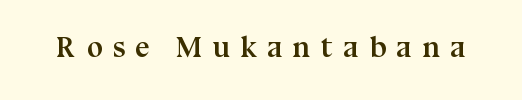
The passage shown is typeset with a serif family. Is there any slant? The stems are plumb. Students, note that the glyphs here are deliberately spaced far apart. A typesetter would call this proportional, since set widths differ per character. Beneath every word, the page is bare.
